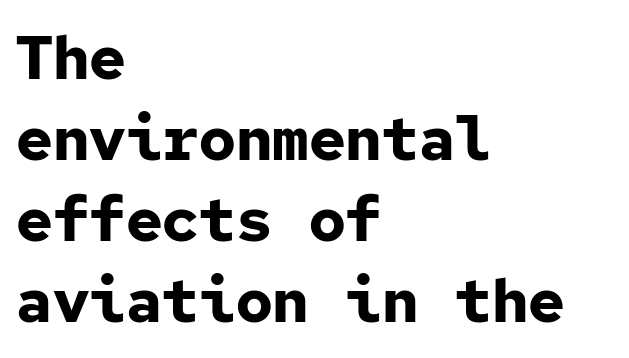
These words are printed bold, with thick strokes throughout. Where is the straight margin? On the left. Plain, unruled lines of type. No extra tracking has been applied to these lines.
